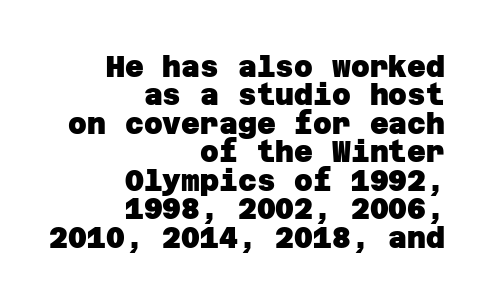
{"serif": "no", "bold": "yes", "weight": "heavy", "width": "normal", "stroke_contrast": "low", "x_height": "large", "underline": "no", "align": "right", "line_spacing": "tight", "line_spacing_ratio": 0.98, "letter_spacing": "normal", "letter_spacing_em": 0.0, "glyph_px": 29}
